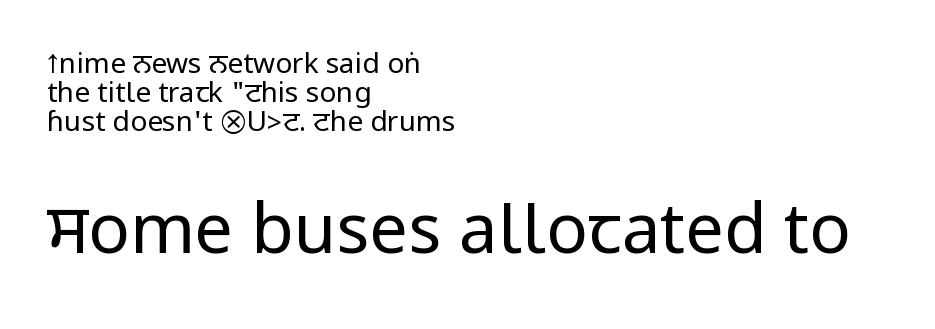
{"serif": "no", "italic": "no", "bold": "no", "weight": "regular", "width": "condensed", "stroke_contrast": "low", "underline": "no", "align": "left", "line_spacing": "tight", "line_spacing_ratio": 1.03, "letter_spacing": "normal", "letter_spacing_em": 0.0, "larger_block": "second", "size_ratio": 2.46, "glyph_px": 69}
